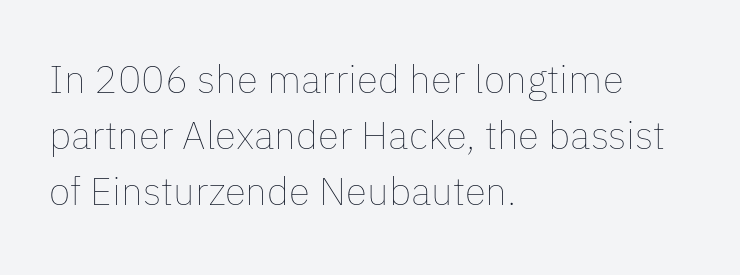
The image shows 39 px thin type, upright; set left-aligned, normal line spacing (1.43x), normal letter spacing, not underlined; low stroke contrast and a medium x-height.
